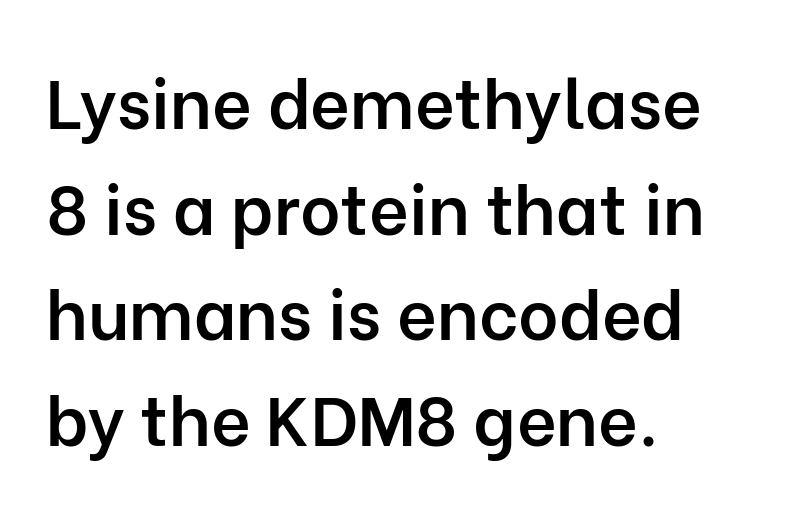
Q: Is the text bold? A: Semi-bold.
Q: Is the text italic (slanted)? A: No, it is upright.
Q: Is the typeface a serif or a sans-serif typeface? A: Sans-serif.
Q: Is the text underlined? A: No.
Q: How is the paragraph aligned? A: Left-aligned.
Q: Is the spacing between letters normal or unusually wide? A: Normal.
Q: Is the spacing between lines tight, normal or loose? A: Normal.
Q: Width (condensed, normal, or wide)? A: Normal.
Q: Stroke contrast? A: Low.
Q: x-height? A: Medium.
Q: Monospaced? A: No.
